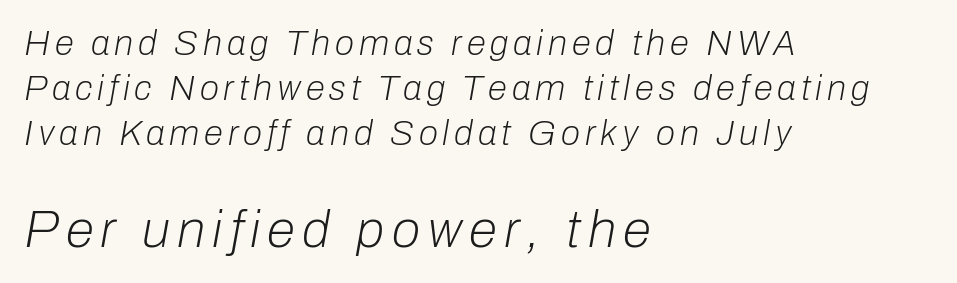
{"italic": "yes", "lean": "right", "slant_degrees": 10, "bold": "no", "weight": "light", "width": "normal", "stroke_contrast": "low", "x_height": "medium", "monospaced": "no", "underline": "no", "align": "left", "line_spacing": "normal", "line_spacing_ratio": 1.29, "larger_block": "second", "size_ratio": 1.49, "glyph_px": 52}
